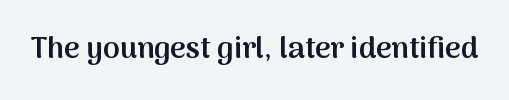
The image shows 30 px semibold sans-serif type, upright; set normal letter spacing, not underlined; medium stroke contrast and a medium x-height.
